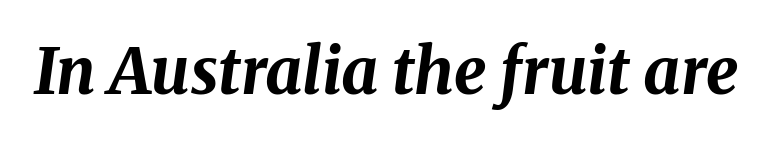
Stroke thickness is high; the sample reads as a true bold. Does the lettering tilt? It does — this is italic. The line texture is even and compact thanks to regular tracking. Here the designer chose a conventional face with non-uniform glyph widths.
